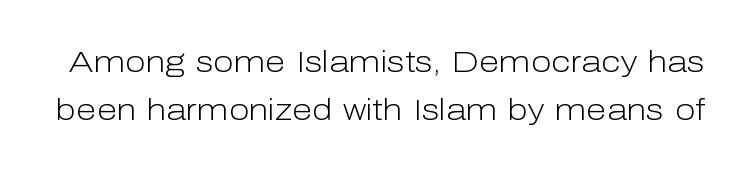
Q: Is the text bold? A: No.
Q: Is the text italic (slanted)? A: No, it is upright.
Q: Is the typeface a serif or a sans-serif typeface? A: Sans-serif.
Q: Is the text underlined? A: No.
Q: Is the spacing between letters normal or unusually wide? A: Normal.
Q: Is the spacing between lines tight, normal or loose? A: Normal.
Q: Width (condensed, normal, or wide)? A: Normal.
Q: Stroke contrast? A: Low.
Q: x-height? A: Medium.
Q: Monospaced? A: No.
